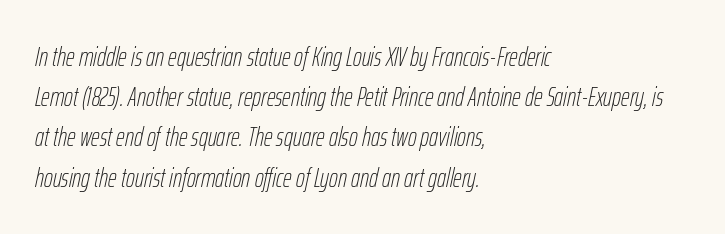
{"italic": "yes", "lean": "right", "slant_degrees": 12, "bold": "no", "underline": "no", "align": "left", "line_spacing": "normal", "line_spacing_ratio": 1.49, "letter_spacing": "normal", "letter_spacing_em": 0.0, "glyph_px": 27}
